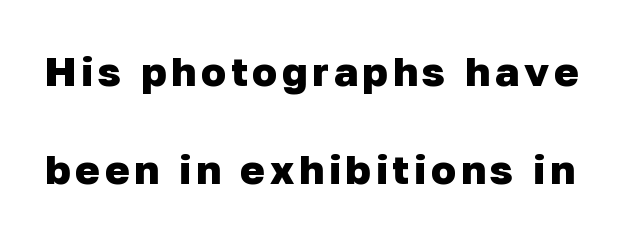
{"serif": "no", "bold": "yes", "weight": "heavy", "width": "normal", "stroke_contrast": "low", "x_height": "medium", "monospaced": "no", "underline": "no", "line_spacing": "loose", "line_spacing_ratio": 2.4, "glyph_px": 41}
